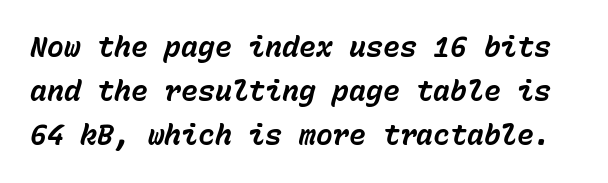
The image shows 28 px bold type, italic (leaning right), monospaced; set normal line spacing (1.58x), normal letter spacing, not underlined; low stroke contrast and a medium x-height.
